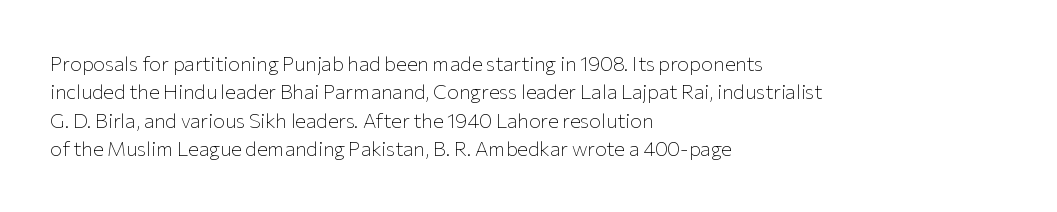
Glyph-to-glyph distance matches everyday printed text. One glance says typical: line gaps are just what's usual. A bare baseline throughout the passage. Does the lettering tilt? It doesn't — this is upright.
